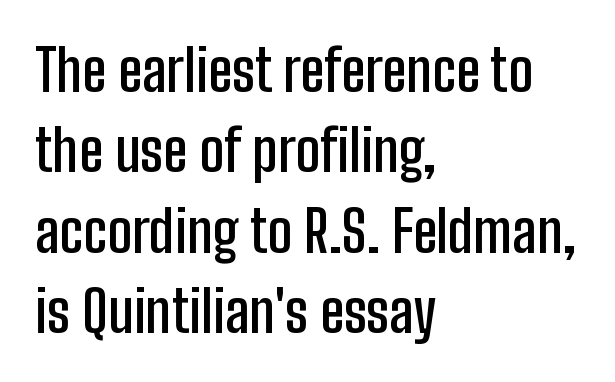
No extra tracking has been applied to these lines. Words float on clear page, feet unadorned. Spacing verdict: proportional, widths tailored to each character. Upright lettering throughout. The rendering uses a moderate line-height, typical for paragraphs. This sample uses a sans-serif face.
